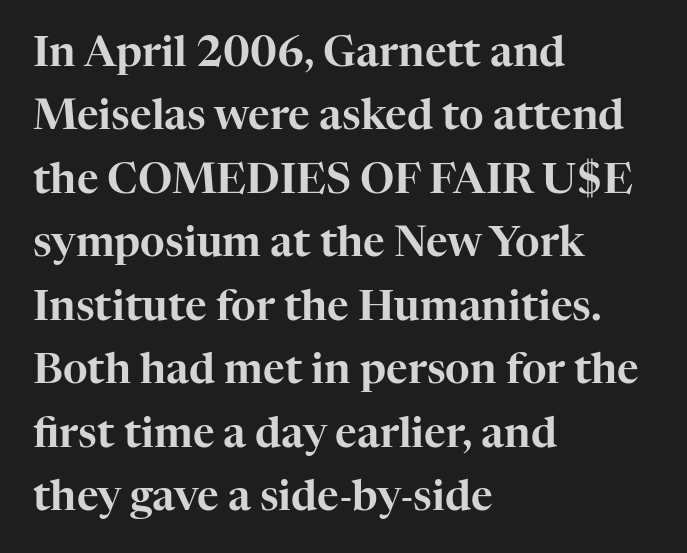
Q: Is the text italic (slanted)? A: No, it is upright.
Q: Is the typeface a serif or a sans-serif typeface? A: Serif.
Q: Is the text underlined? A: No.
Q: How is the paragraph aligned? A: Left-aligned.
Q: Is the spacing between letters normal or unusually wide? A: Normal.
Q: Is the spacing between lines tight, normal or loose? A: Normal.
Q: Width (condensed, normal, or wide)? A: Normal.
Q: Stroke contrast? A: High.
Q: x-height? A: Medium.
Q: Monospaced? A: No.
